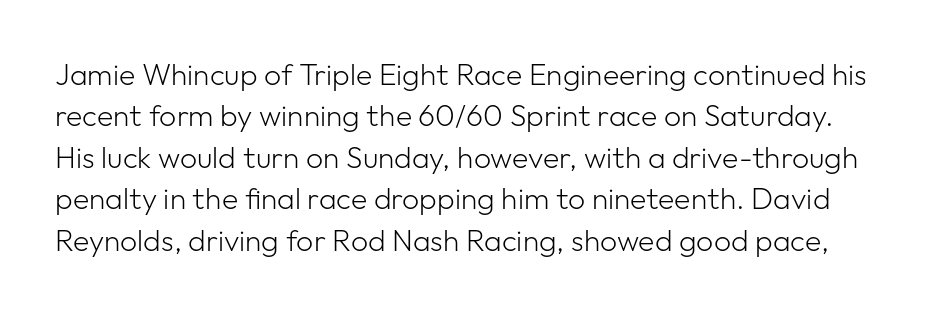
The image shows 30 px light sans-serif type, upright; set normal line spacing (1.38x), normal letter spacing, not underlined; low stroke contrast and a medium x-height.
